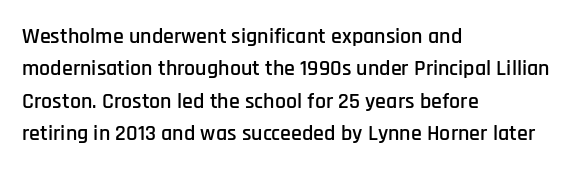
The image shows 22 px text type, upright; set left-aligned, normal line spacing (1.47x), normal letter spacing, not underlined.
